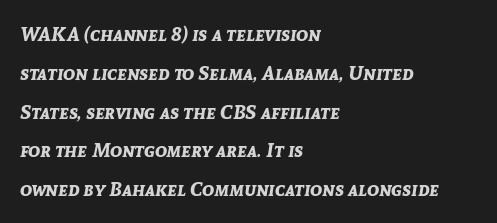
{"italic": "yes", "lean": "right", "slant_degrees": 8, "bold": "yes", "underline": "no", "align": "left", "line_spacing": "loose", "line_spacing_ratio": 1.94, "letter_spacing": "normal", "letter_spacing_em": 0.0, "glyph_px": 20}
